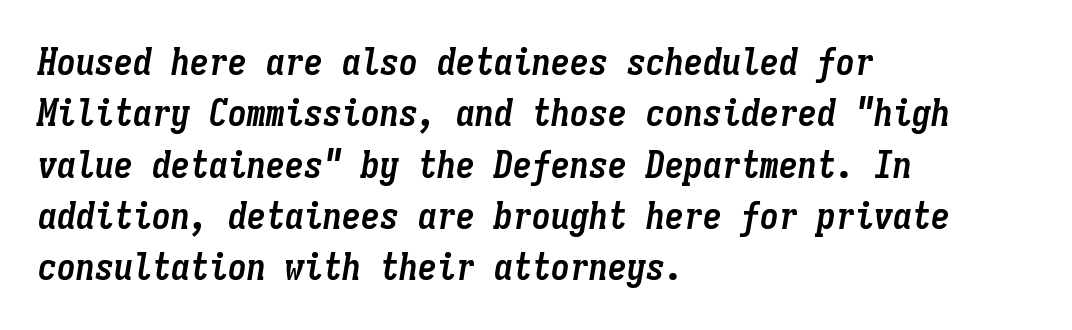
Reading down the column, the eye jumps a familiar distance to each next line. Each word holds together tightly as a unit, with standard inter-letter gaps. The specimen reads as italic at a glance. Alignment: flush left.
